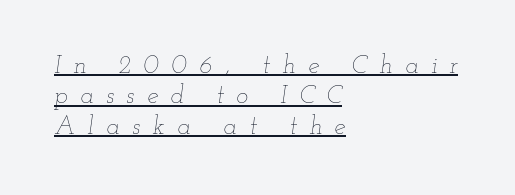
Q: Is the text bold? A: No.
Q: Is the text italic (slanted)? A: Yes, it leans right by about 12 degrees.
Q: Is the text underlined? A: Yes.
Q: How is the paragraph aligned? A: Left-aligned.
Q: Is the spacing between letters normal or unusually wide? A: Unusually wide.
